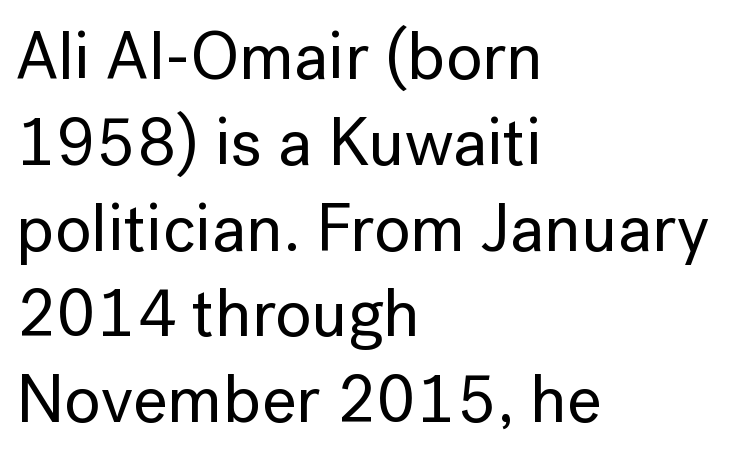
{"serif": "no", "italic": "no", "width": "normal", "stroke_contrast": "low", "x_height": "medium", "monospaced": "no", "underline": "no", "align": "left", "line_spacing": "normal", "line_spacing_ratio": 1.28, "letter_spacing": "normal", "letter_spacing_em": 0.0, "glyph_px": 67}
